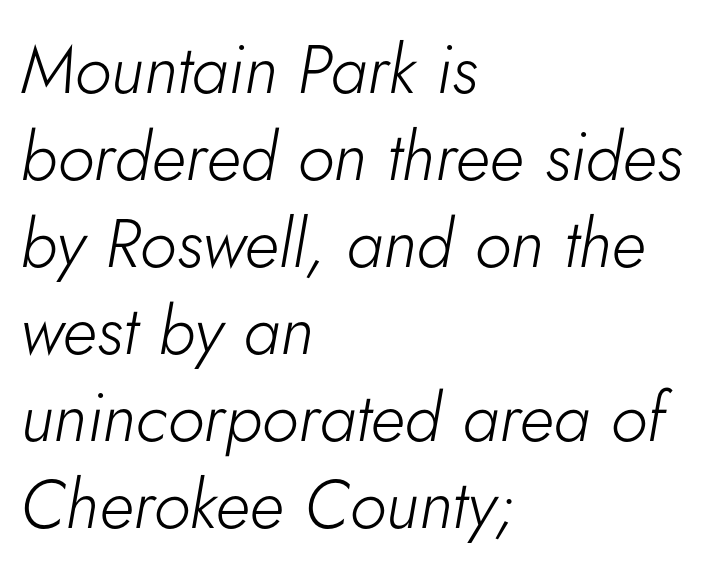
Is the type slanted? Yes — the strokes lean at a clear angle. Each word holds together tightly as a unit, with standard inter-letter gaps. A normal amount of white space separates one row of letters from the next. The typeface has the unassuming heft of standard copy or less. Layout note: lines flush left.
